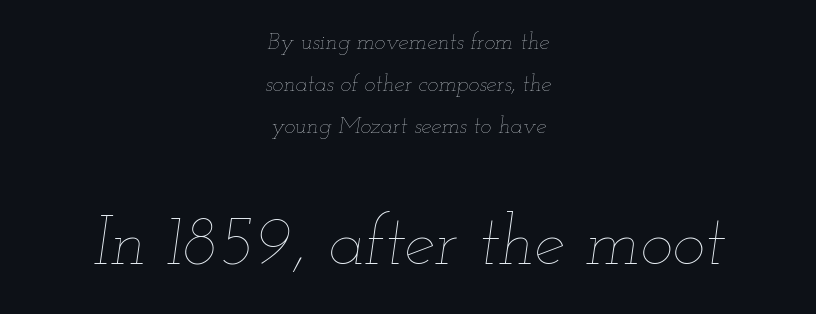
The image shows 69 px thin, wide type, italic (leaning right); set centered, line spacing 1.83x, normal letter spacing, not underlined; the second (bottom) block is 3.0x larger; low stroke contrast and a small x-height.
